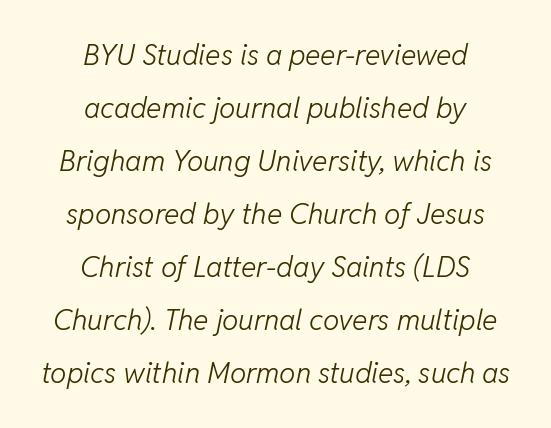
It's the slanting kind of type. Glance below the letters and you will spot only blank space. The line texture is even and compact thanks to regular tracking. Think of a printed novel: that variable character pitch is what you see here.
